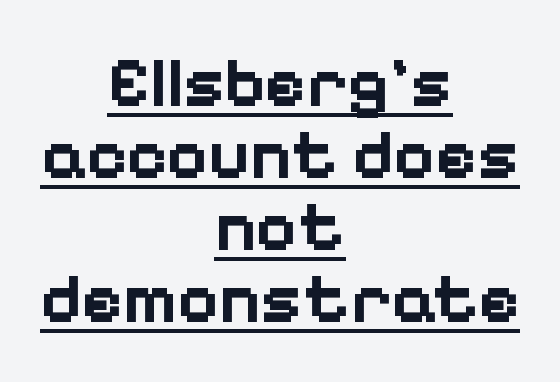
Q: Is the text bold? A: Yes.
Q: Is the text italic (slanted)? A: No, it is upright.
Q: Is the typeface a serif or a sans-serif typeface? A: Sans-serif.
Q: Is the text underlined? A: Yes.
Q: How is the paragraph aligned? A: Centered.
Q: Is the spacing between letters normal or unusually wide? A: Normal.
Q: Is the spacing between lines tight, normal or loose? A: Tight.
Q: Width (condensed, normal, or wide)? A: Normal.
Q: Stroke contrast? A: Low.
Q: x-height? A: Medium.
Q: Monospaced? A: No.
